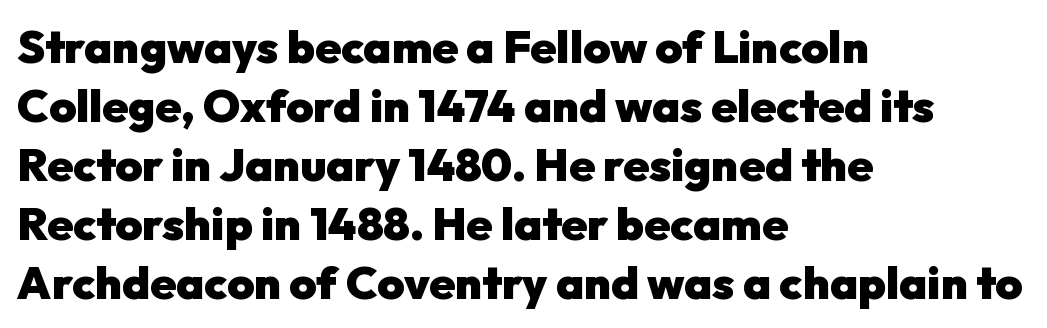
The image shows 46 px heavy sans-serif type, upright; set left-aligned, normal line spacing (1.28x), normal letter spacing, not underlined; low stroke contrast and a medium x-height.
